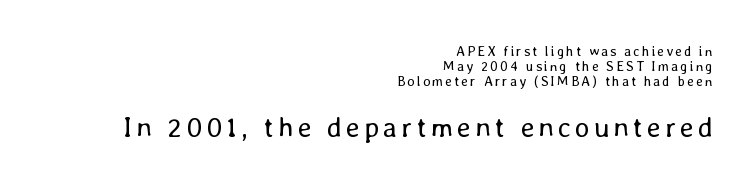
Q: Is the text bold? A: No.
Q: Is the text italic (slanted)? A: No, it is upright.
Q: Is the text underlined? A: No.
Q: How is the paragraph aligned? A: Right-aligned.
Q: Is the spacing between lines tight, normal or loose? A: Tight.
Q: Which block of text is set in a larger size, the first (top) or the second (bottom)? A: The second (bottom) one.
Q: Width (condensed, normal, or wide)? A: Normal.
Q: Stroke contrast? A: Low.
Q: x-height? A: Medium.
Q: Monospaced? A: No.
